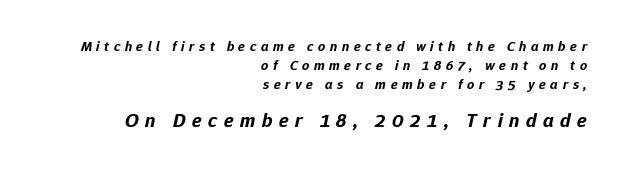
{"italic": "yes", "lean": "right", "slant_degrees": 12, "bold": "yes", "underline": "no", "align": "right", "line_spacing": "normal", "line_spacing_ratio": 1.37, "letter_spacing": "wide", "letter_spacing_em": 0.33, "larger_block": "second", "size_ratio": 1.43, "glyph_px": 20}
